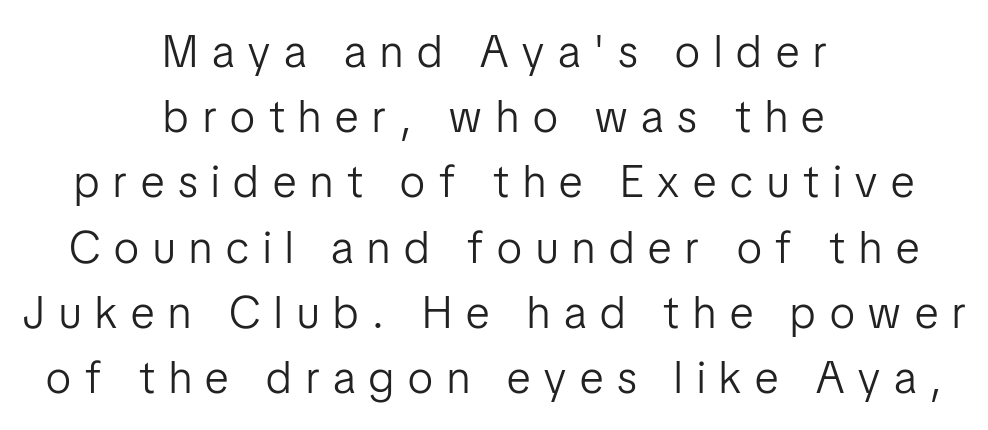
Vertical spacing — default. Substantial extra tracking has been applied to these lines. The typesetting does not lean heavy: it is not bold. Posture: vertical.
